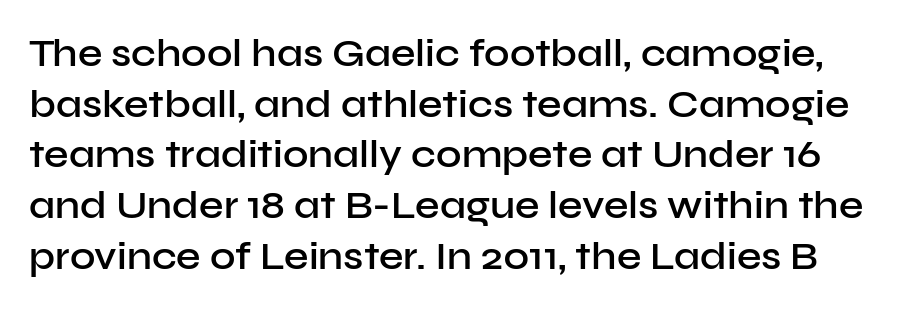
{"serif": "no", "italic": "no", "bold": "semi", "weight": "semibold", "width": "normal", "stroke_contrast": "low", "x_height": "medium", "monospaced": "no", "underline": "no", "line_spacing": "normal", "line_spacing_ratio": 1.3, "letter_spacing": "normal", "letter_spacing_em": 0.0, "glyph_px": 39}
